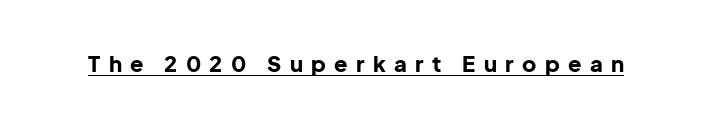
The face used here is rendered with a markedly widened letterfit. Does the lettering tilt? It doesn't — this is upright. What decoration does the sample have? An underline. The characters look thick and weighty, a clear bold.
